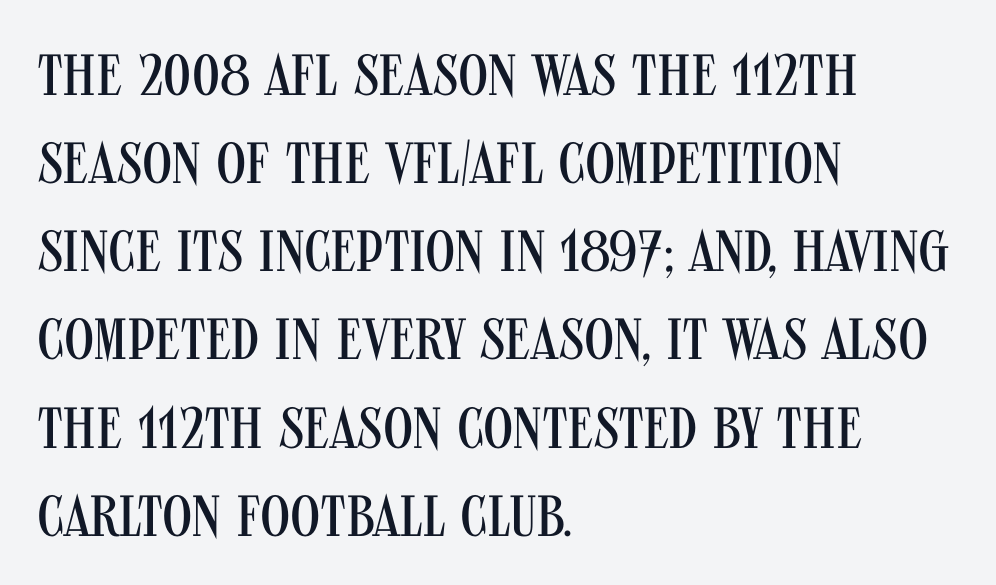
Q: Is the text bold? A: No.
Q: Is the text italic (slanted)? A: No, it is upright.
Q: Is the typeface a serif or a sans-serif typeface? A: Sans-serif.
Q: Is the text underlined? A: No.
Q: How is the paragraph aligned? A: Left-aligned.
Q: Is the spacing between letters normal or unusually wide? A: Normal.
Q: Is the spacing between lines tight, normal or loose? A: Normal.
Q: Width (condensed, normal, or wide)? A: Condensed.
Q: Stroke contrast? A: Medium.
Q: x-height? A: Large.
Q: Monospaced? A: No.
